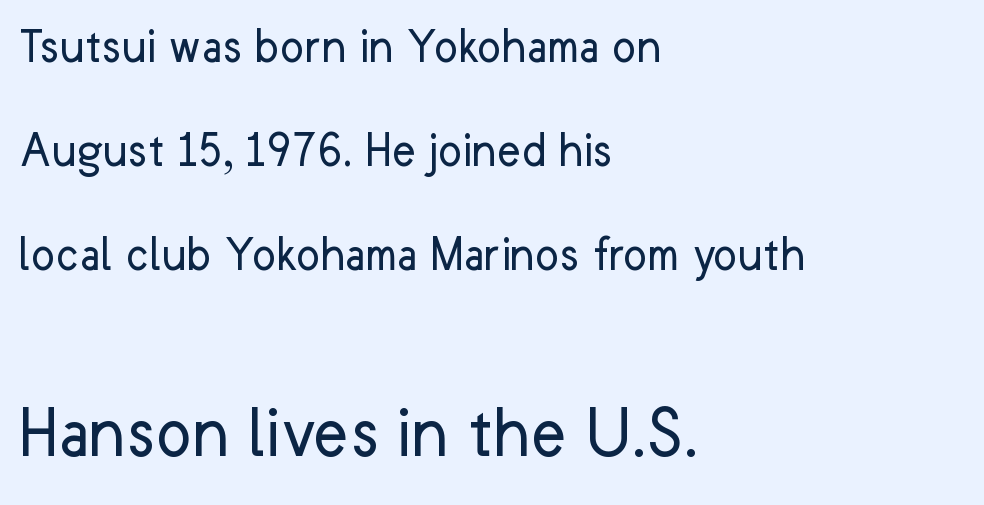
Q: Is the text bold? A: No.
Q: Is the text italic (slanted)? A: No, it is upright.
Q: Is the typeface a serif or a sans-serif typeface? A: Sans-serif.
Q: Is the text underlined? A: No.
Q: How is the paragraph aligned? A: Left-aligned.
Q: Is the spacing between letters normal or unusually wide? A: Normal.
Q: Is the spacing between lines tight, normal or loose? A: Loose.
Q: Which block of text is set in a larger size, the first (top) or the second (bottom)? A: The second (bottom) one.
Q: Width (condensed, normal, or wide)? A: Normal.
Q: Stroke contrast? A: Low.
Q: x-height? A: Medium.
Q: Monospaced? A: No.
